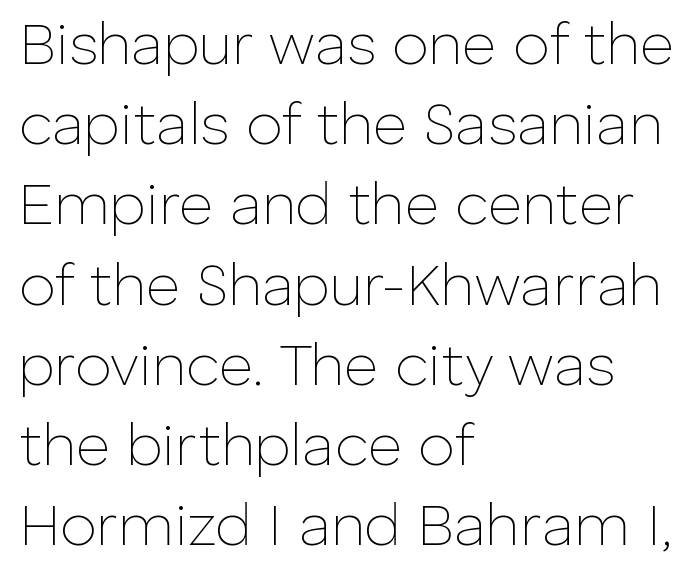
{"serif": "no", "italic": "no", "bold": "no", "weight": "thin", "width": "normal", "stroke_contrast": "low", "x_height": "medium", "monospaced": "no", "underline": "no", "align": "left", "line_spacing": "normal", "line_spacing_ratio": 1.36, "letter_spacing": "normal", "letter_spacing_em": 0.0, "glyph_px": 59}
